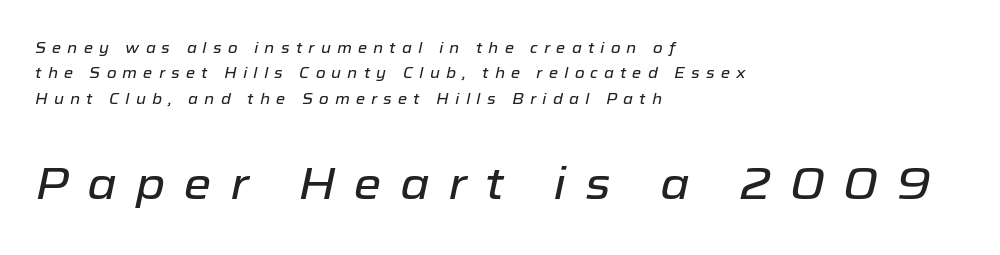
{"italic": "yes", "lean": "right", "slant_degrees": 12, "width": "normal", "stroke_contrast": "low", "x_height": "medium", "monospaced": "no", "underline": "no", "align": "left", "line_spacing": "normal", "line_spacing_ratio": 1.69, "letter_spacing": "wide", "letter_spacing_em": 0.41, "larger_block": "second", "size_ratio": 3.0, "glyph_px": 45}
